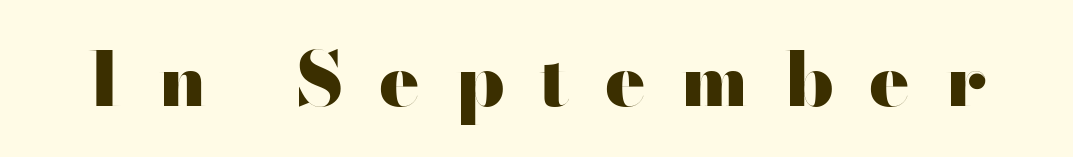
{"serif": "no", "italic": "no", "bold": "yes", "weight": "heavy", "width": "wide", "stroke_contrast": "high", "x_height": "small", "monospaced": "no", "underline": "no", "letter_spacing": "wide", "letter_spacing_em": 0.47, "glyph_px": 75}
